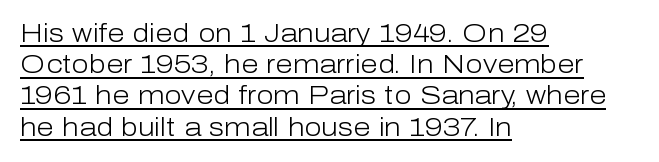
The image shows 25 px text type, upright; set left-aligned, normal line spacing (1.25x), normal letter spacing, underlined.
